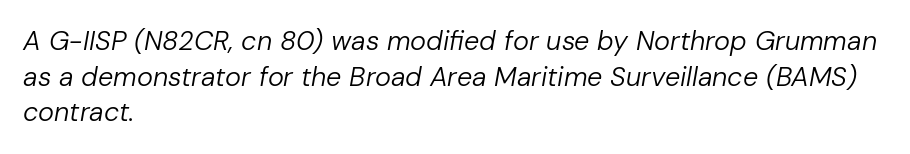
Teacher's note: observe the even left margin — that is flush-left alignment. Baseline-to-baseline distance is the conventional proportion of letter height. There's an unmistakable incline to the writing here. Only glyphs here, with clear space below each row. Letter spacing: default.
